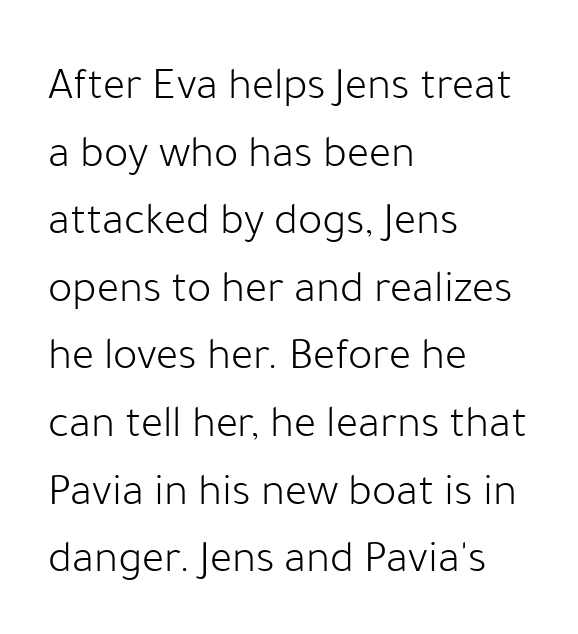
Q: Is the text bold? A: No.
Q: Is the text italic (slanted)? A: No, it is upright.
Q: Is the typeface a serif or a sans-serif typeface? A: Sans-serif.
Q: Is the text underlined? A: No.
Q: How is the paragraph aligned? A: Left-aligned.
Q: Is the spacing between letters normal or unusually wide? A: Normal.
Q: Is the spacing between lines tight, normal or loose? A: Normal.
Q: Width (condensed, normal, or wide)? A: Normal.
Q: Stroke contrast? A: Low.
Q: x-height? A: Medium.
Q: Monospaced? A: No.
